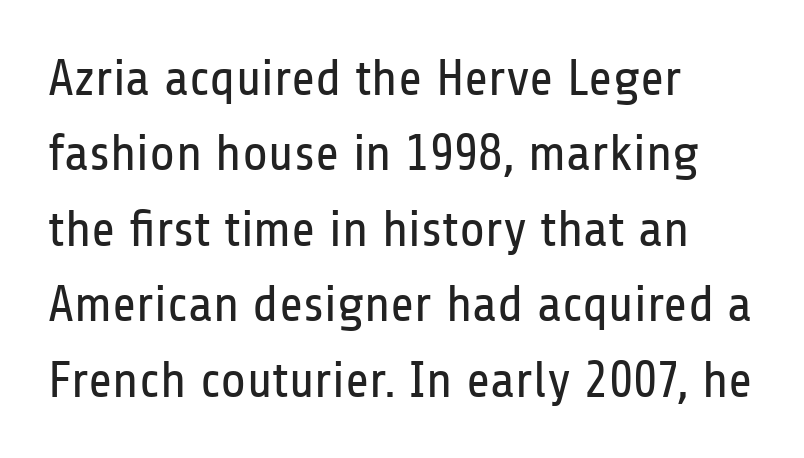
The area under the type is left untouched. These lines stack with their left ends in a neat column. One glance says typical: line gaps are just what's usual. This sample has the flowing, uneven cadence of proportional lettering. Spacing between characters is what you'd get straight out of the box.
